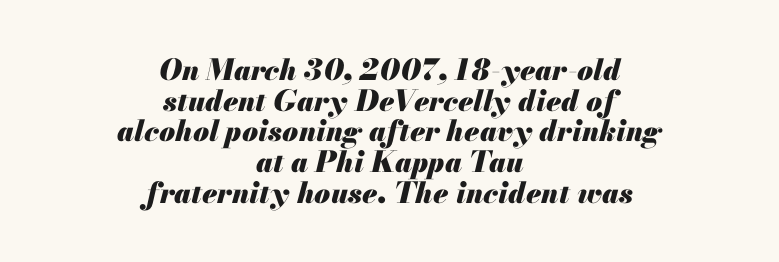
{"italic": "yes", "lean": "right", "slant_degrees": 13, "bold": "yes", "weight": "heavy", "width": "normal", "stroke_contrast": "medium", "x_height": "small", "monospaced": "no", "underline": "no", "align": "center", "line_spacing": "tight", "line_spacing_ratio": 1.06, "letter_spacing": "normal", "letter_spacing_em": 0.0, "glyph_px": 29}
